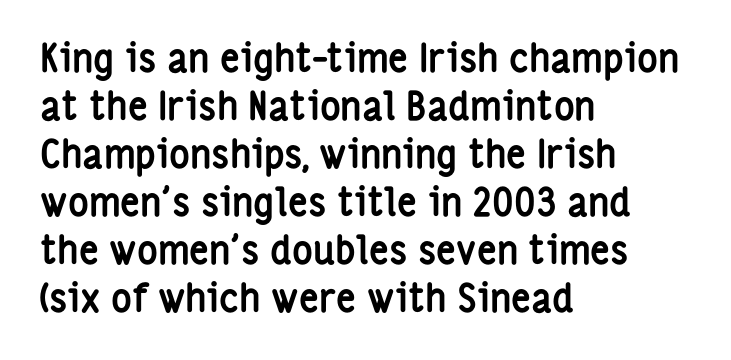
The image shows 39 px semibold, condensed sans-serif type, upright; set left-aligned, line spacing 1.23x, normal letter spacing, not underlined; low stroke contrast and a medium x-height.
